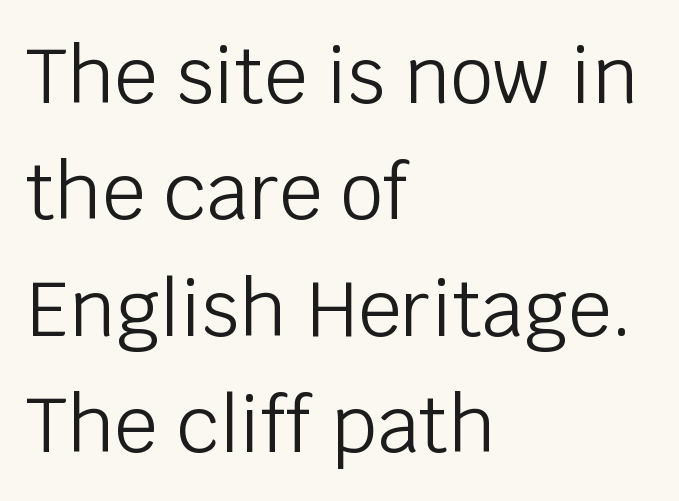
Q: Is the text bold? A: No.
Q: Is the text italic (slanted)? A: No, it is upright.
Q: Is the typeface a serif or a sans-serif typeface? A: Sans-serif.
Q: Is the text underlined? A: No.
Q: How is the paragraph aligned? A: Left-aligned.
Q: Is the spacing between letters normal or unusually wide? A: Normal.
Q: Is the spacing between lines tight, normal or loose? A: Normal.
Q: Width (condensed, normal, or wide)? A: Normal.
Q: Stroke contrast? A: Low.
Q: x-height? A: Large.
Q: Monospaced? A: No.
